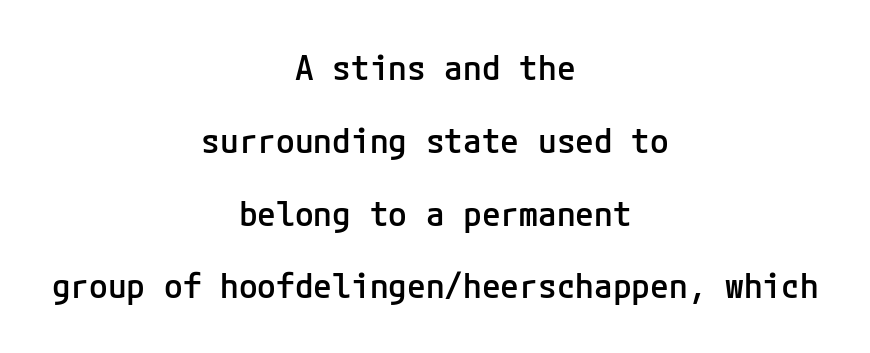
The line texture is even and compact thanks to regular tracking. These lines were composed using upright roman letters. The glyphs have the mass of a demibold cut, below bold. Notice the wide empty band between every row — that's loose leading. In terms of letterform style, serifs are entirely absent.
